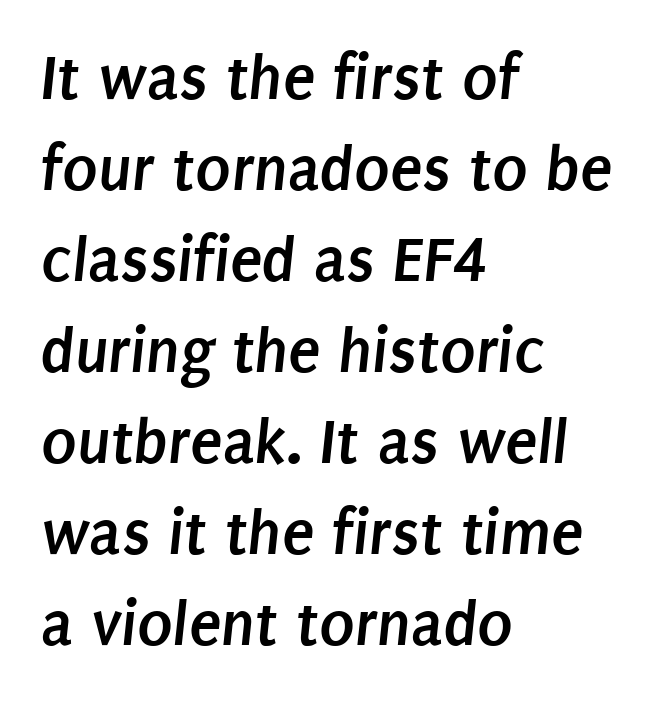
You could not count columns in this text — the font is proportionally spaced. Here the glyphs are tracked normally, forming tight word shapes. Words float on clear page, feet unadorned. Line starts are locked; line ends wander. Baseline-to-baseline distance is the conventional proportion of letter height.
